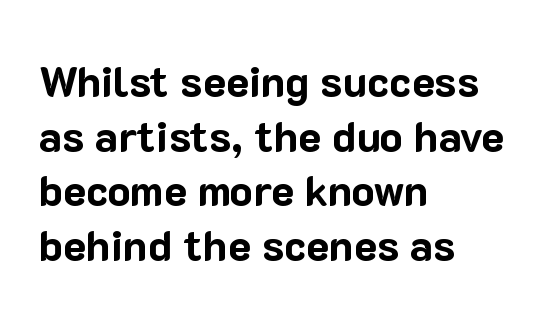
Q: Is the text bold? A: Yes.
Q: Is the text italic (slanted)? A: No, it is upright.
Q: Is the typeface a serif or a sans-serif typeface? A: Sans-serif.
Q: Is the text underlined? A: No.
Q: How is the paragraph aligned? A: Left-aligned.
Q: Is the spacing between letters normal or unusually wide? A: Normal.
Q: Is the spacing between lines tight, normal or loose? A: Normal.
Q: Width (condensed, normal, or wide)? A: Normal.
Q: Stroke contrast? A: Low.
Q: x-height? A: Medium.
Q: Monospaced? A: No.
